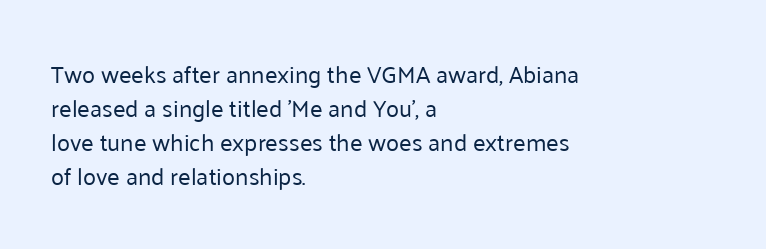
Q: Is the text bold? A: No.
Q: Is the text italic (slanted)? A: No, it is upright.
Q: Is the text underlined? A: No.
Q: How is the paragraph aligned? A: Left-aligned.
Q: Is the spacing between letters normal or unusually wide? A: Normal.
Q: Is the spacing between lines tight, normal or loose? A: Normal.
